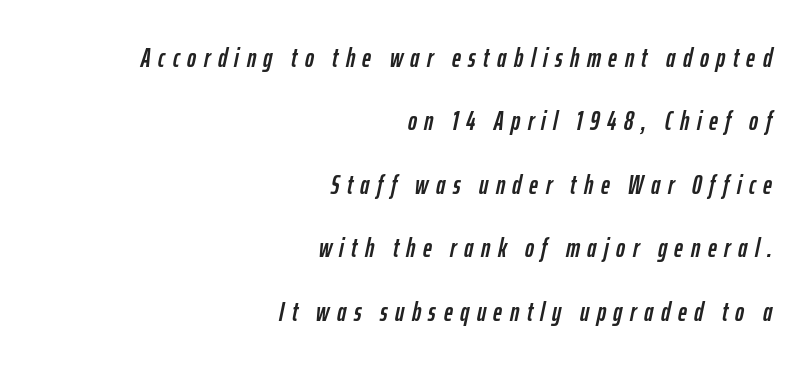
{"italic": "yes", "lean": "right", "slant_degrees": 12, "underline": "no", "align": "right", "line_spacing": "loose", "line_spacing_ratio": 2.35, "letter_spacing": "wide", "letter_spacing_em": 0.28, "glyph_px": 27}
